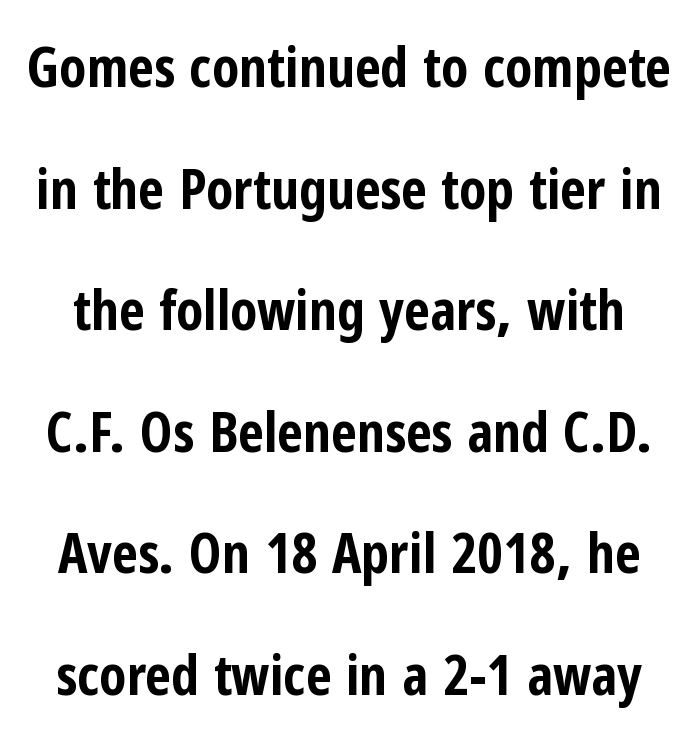
Q: Is the text bold? A: Yes.
Q: Is the text italic (slanted)? A: No, it is upright.
Q: Is the typeface a serif or a sans-serif typeface? A: Sans-serif.
Q: Is the text underlined? A: No.
Q: Is the spacing between letters normal or unusually wide? A: Normal.
Q: Is the spacing between lines tight, normal or loose? A: Loose.
Q: Width (condensed, normal, or wide)? A: Condensed.
Q: Stroke contrast? A: Low.
Q: x-height? A: Medium.
Q: Monospaced? A: No.
